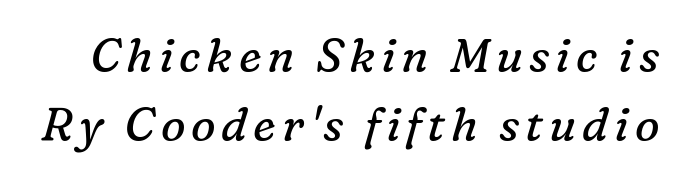
{"serif": "yes", "italic": "yes", "lean": "right", "slant_degrees": 16, "bold": "no", "weight": "regular", "width": "normal", "stroke_contrast": "low", "x_height": "medium", "monospaced": "no", "underline": "no", "line_spacing": "normal", "line_spacing_ratio": 1.5, "glyph_px": 46}
